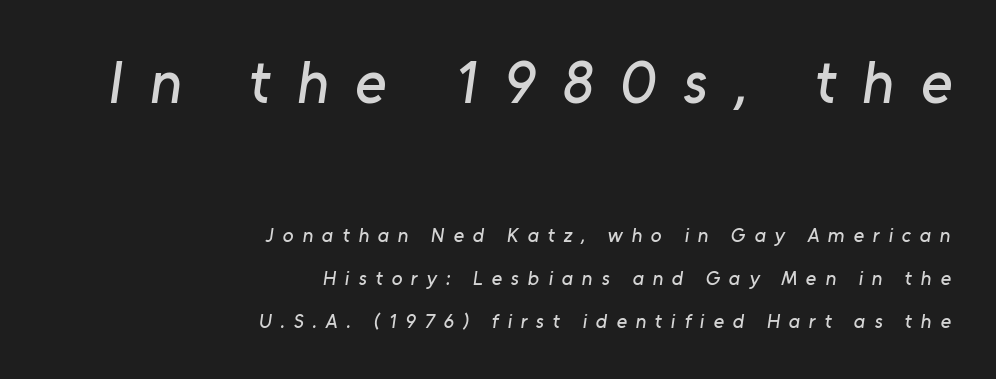
Q: Is the typeface a serif or a sans-serif typeface? A: Sans-serif.
Q: Is the text underlined? A: No.
Q: How is the paragraph aligned? A: Right-aligned.
Q: Is the spacing between letters normal or unusually wide? A: Unusually wide.
Q: Is the spacing between lines tight, normal or loose? A: Loose.
Q: Which block of text is set in a larger size, the first (top) or the second (bottom)? A: The first (top) one.
Q: Width (condensed, normal, or wide)? A: Normal.
Q: Stroke contrast? A: Low.
Q: x-height? A: Medium.
Q: Monospaced? A: No.
